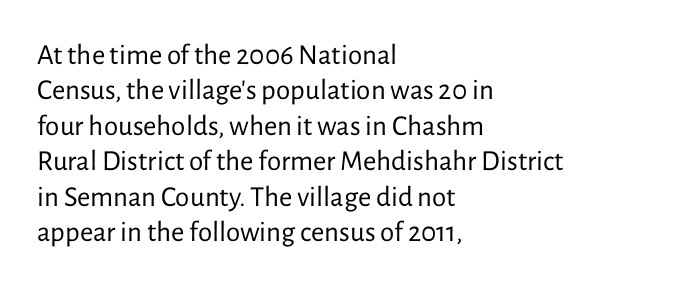
{"serif": "no", "italic": "no", "bold": "no", "weight": "regular", "width": "normal", "stroke_contrast": "low", "x_height": "medium", "monospaced": "no", "underline": "no", "align": "left", "line_spacing_ratio": 1.22, "letter_spacing": "normal", "letter_spacing_em": 0.0, "glyph_px": 29}
